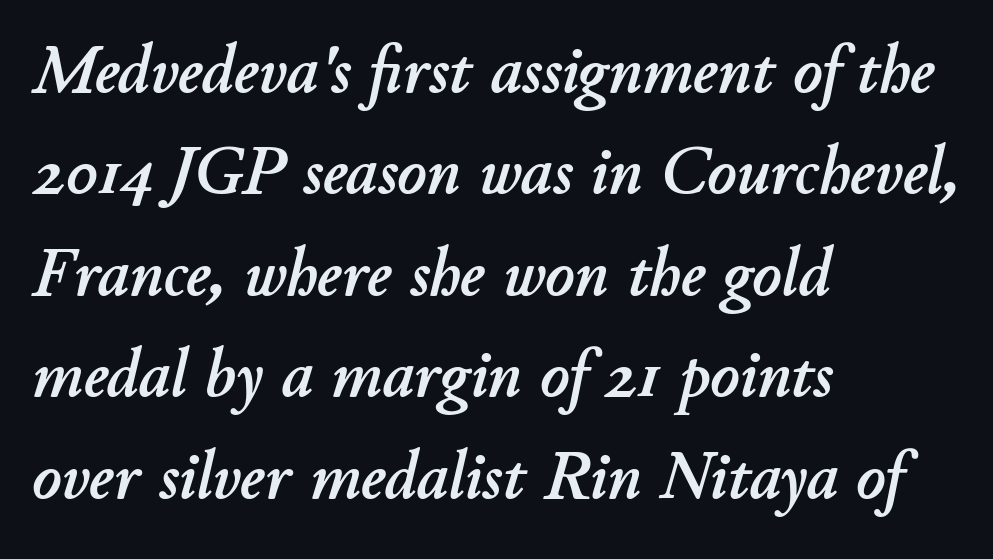
{"italic": "yes", "lean": "right", "slant_degrees": 11, "width": "normal", "stroke_contrast": "low", "x_height": "small", "monospaced": "no", "underline": "no", "align": "left", "line_spacing": "normal", "line_spacing_ratio": 1.47, "letter_spacing": "normal", "letter_spacing_em": 0.0, "glyph_px": 69}
